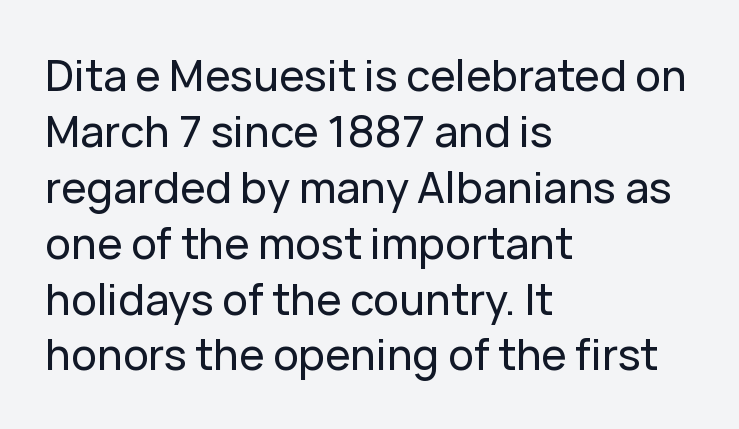
{"serif": "no", "italic": "no", "width": "normal", "stroke_contrast": "low", "x_height": "medium", "monospaced": "no", "underline": "no", "align": "left", "line_spacing": "normal", "line_spacing_ratio": 1.3, "letter_spacing": "normal", "letter_spacing_em": 0.0, "glyph_px": 43}
